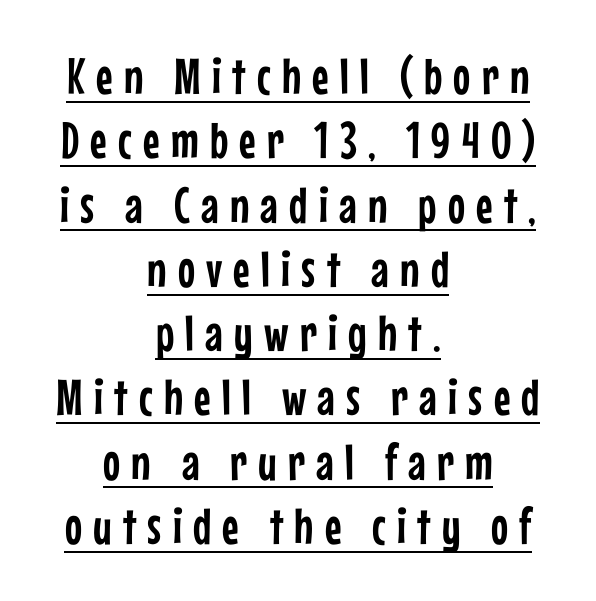
The image shows 51 px condensed sans-serif type, upright; set centered, normal line spacing (1.26x), unusually wide letter spacing (+0.22 em), underlined; low stroke contrast and a medium x-height.
